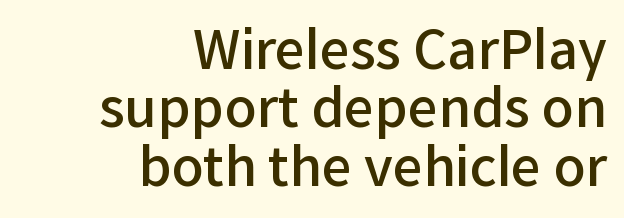
The image shows 53 px semibold sans-serif type, upright; set right-aligned, tight line spacing (1.1x), normal letter spacing, not underlined; low stroke contrast and a medium x-height.
